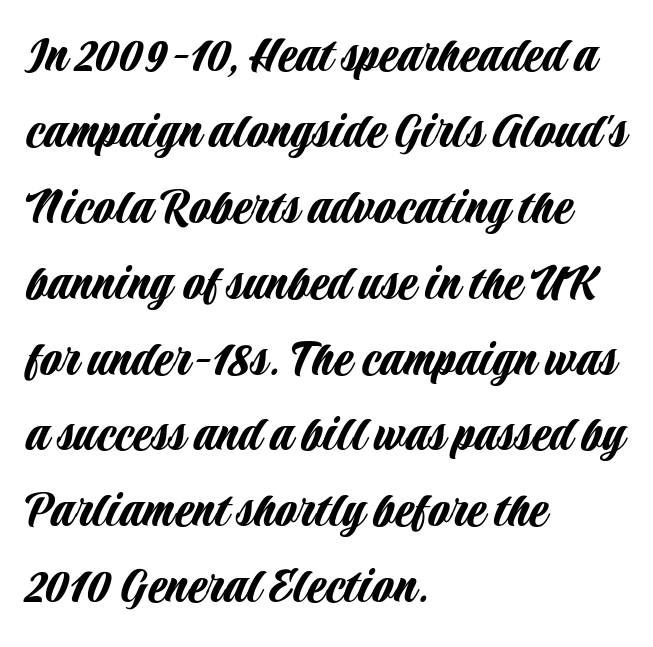
Q: Is the text italic (slanted)? A: Yes.
Q: Is the typeface a serif or a sans-serif typeface? A: Sans-serif.
Q: Is the text underlined? A: No.
Q: How is the paragraph aligned? A: Left-aligned.
Q: Is the spacing between letters normal or unusually wide? A: Normal.
Q: Is the spacing between lines tight, normal or loose? A: Normal.
Q: Width (condensed, normal, or wide)? A: Condensed.
Q: Stroke contrast? A: Low.
Q: x-height? A: Large.
Q: Monospaced? A: No.
